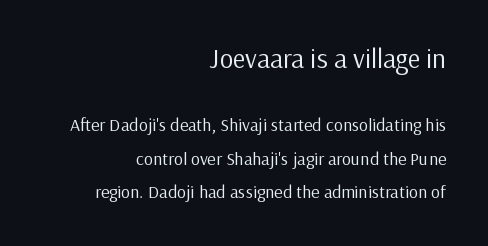
Two sizes are in play, and the larger belongs to the first block. Descenders hang freely into open space. Does extra space separate the letters? No, they use regular spacing. Does the lettering tilt? It doesn't — this is upright. Horizontally, the lines are justified to the trailing edge only.
